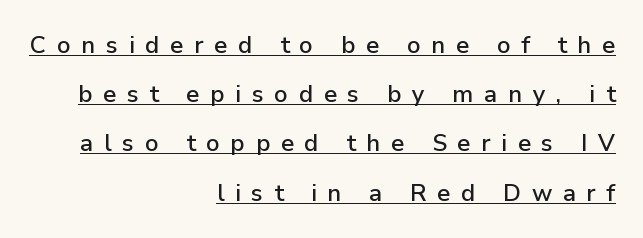
Q: Is the text italic (slanted)? A: No, it is upright.
Q: Is the text underlined? A: Yes.
Q: How is the paragraph aligned? A: Right-aligned.
Q: Is the spacing between letters normal or unusually wide? A: Unusually wide.
Q: Is the spacing between lines tight, normal or loose? A: Loose.
